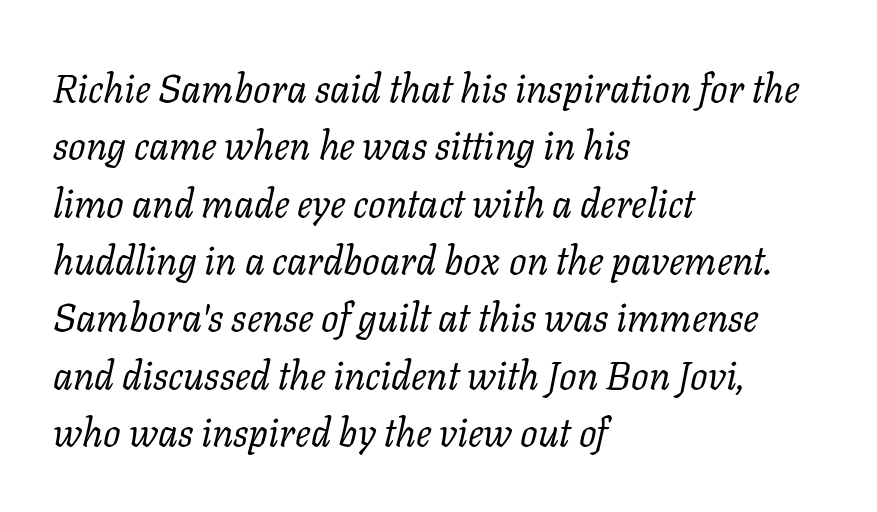
The whole block is typeset with a tilt. Spacing verdict: proportional, widths tailored to each character. A serif font was chosen for this passage. One glance says typical: line gaps are just what's usual. The passage is arranged the way most books set body copy — flush left. Inter-character spacing is left at the font's built-in metrics.
